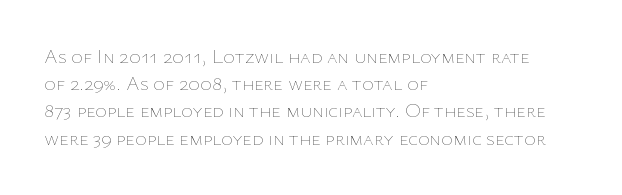
The image shows 20 px text type, upright; set left-aligned, normal line spacing (1.36x), normal letter spacing, not underlined.
